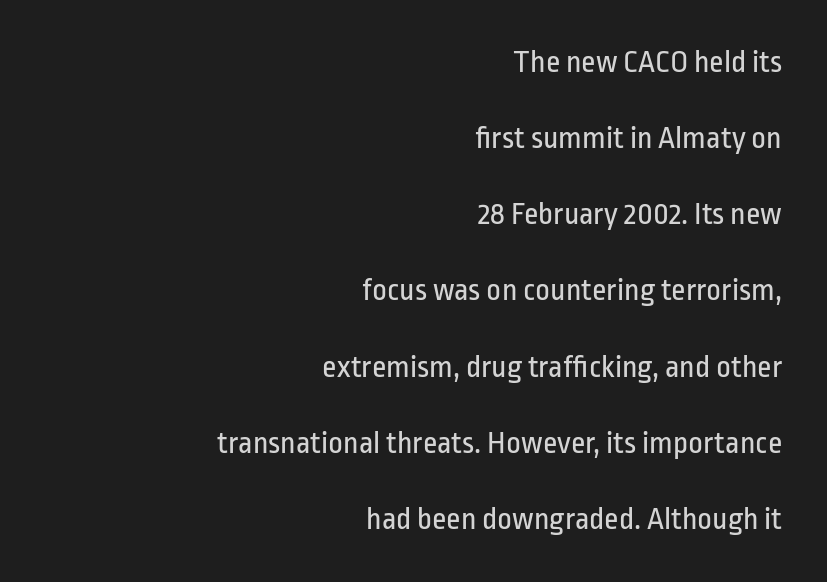
Check where the strokes stop: nothing finishes them off — pure sans. Designer's note — italics off, roman on. Each line ends at the same right margin while the left side varies. The cut favours lightness, reaching ordinary text weight at its darkest.
